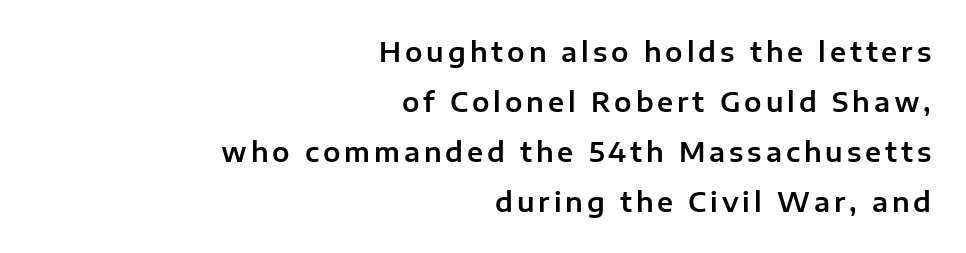
{"italic": "no", "underline": "no", "align": "right", "line_spacing": "loose", "line_spacing_ratio": 1.92, "glyph_px": 26}
